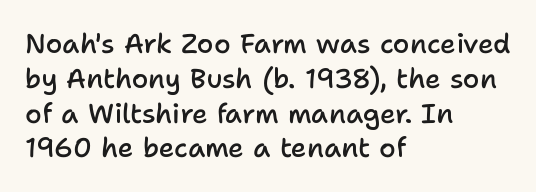
A bare baseline throughout the passage. A typesetter would mark this as roman, not italic. Leading: standard. Here the glyphs are tracked normally, forming tight word shapes.
